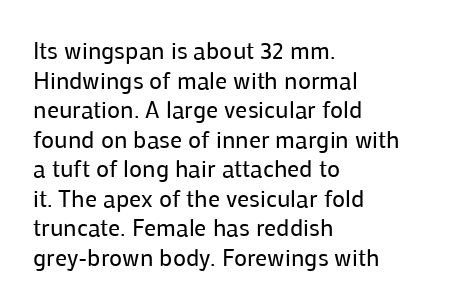
Words appear dense and cohesive because spacing is normal. Stem width sits at or under what a default text font uses. Honestly, there is no underline to notice here at all. The lettering stays uniformly vertical, giving the passage a roman look.
